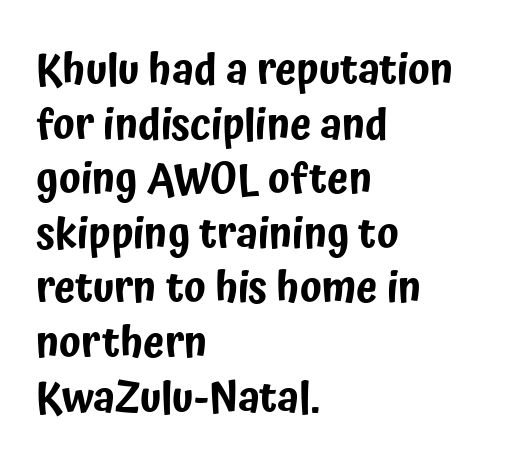
The image shows 43 px condensed sans-serif type, upright; set left-aligned, normal line spacing (1.27x), normal letter spacing, not underlined; low stroke contrast and a medium x-height.
